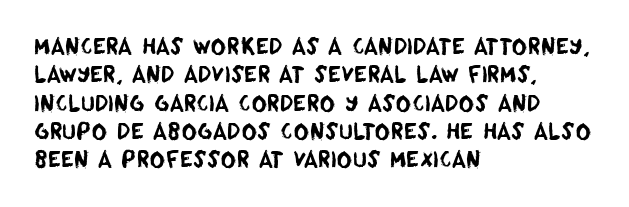
Q: Is the text underlined? A: No.
Q: How is the paragraph aligned? A: Left-aligned.
Q: Is the spacing between letters normal or unusually wide? A: Normal.
Q: Is the spacing between lines tight, normal or loose? A: Normal.
